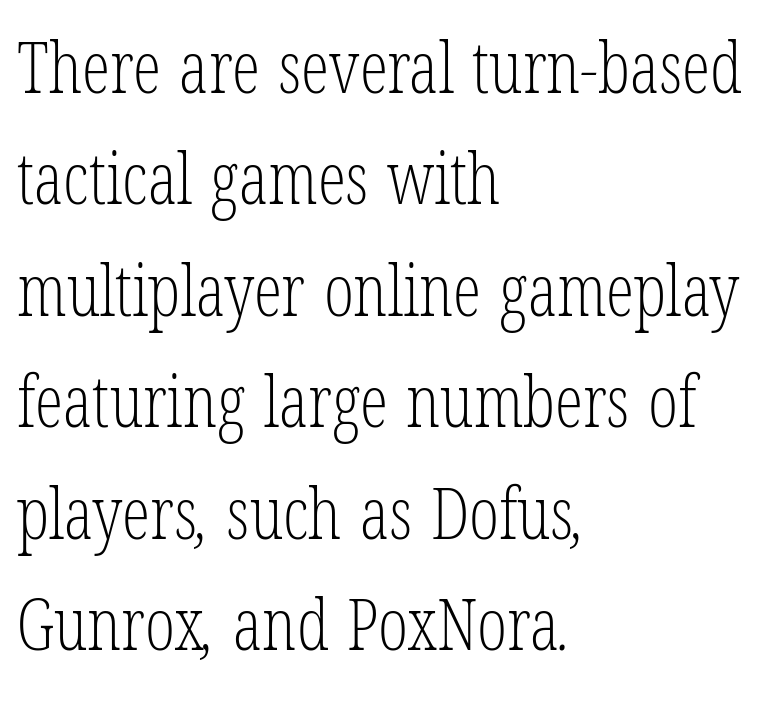
The face used here is proportionally spaced, like ordinary book or web type. The passage shown stacks its lines at a standard gap. The compositor pushed each line to the left boundary. The glyphs are unaccompanied by any horizontal stroke below them.
